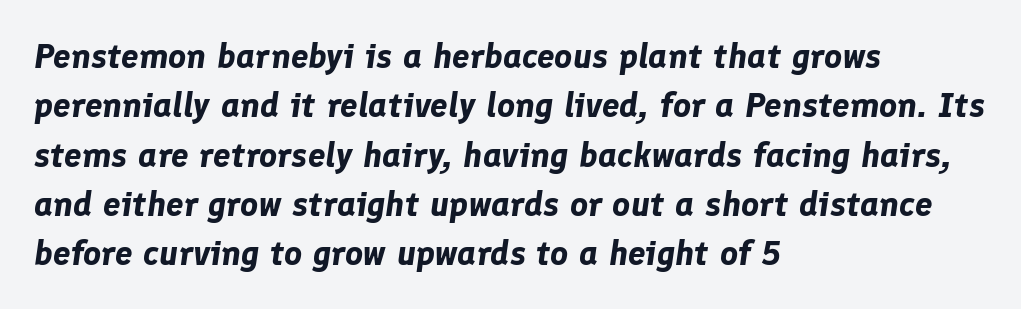
Q: Is the text bold? A: Yes.
Q: Is the text italic (slanted)? A: Yes, it leans right by about 8 degrees.
Q: Is the text underlined? A: No.
Q: How is the paragraph aligned? A: Left-aligned.
Q: Is the spacing between letters normal or unusually wide? A: Normal.
Q: Is the spacing between lines tight, normal or loose? A: Normal.
Q: Width (condensed, normal, or wide)? A: Normal.
Q: Stroke contrast? A: Low.
Q: x-height? A: Medium.
Q: Monospaced? A: No.
